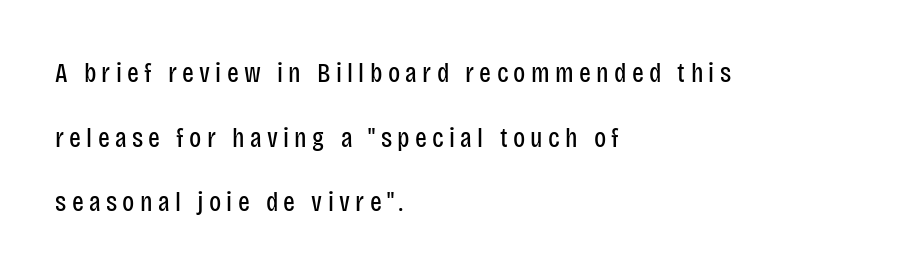
The image shows 28 px regular-weight, condensed sans-serif type, upright; set left-aligned, loose line spacing (2.31x), not underlined; low stroke contrast and a large x-height.
